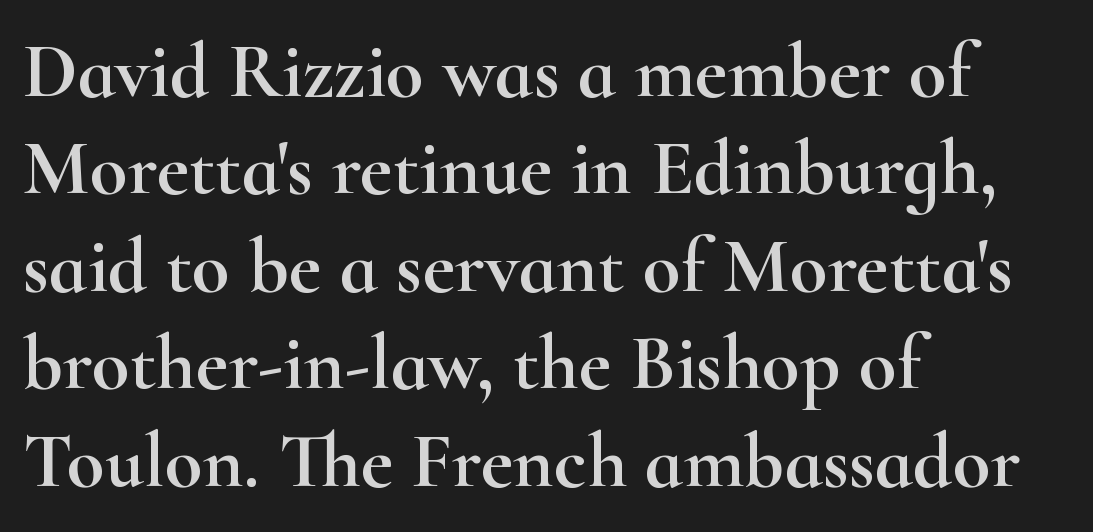
Q: Is the text italic (slanted)? A: No, it is upright.
Q: Is the typeface a serif or a sans-serif typeface? A: Serif.
Q: Is the text underlined? A: No.
Q: How is the paragraph aligned? A: Left-aligned.
Q: Is the spacing between letters normal or unusually wide? A: Normal.
Q: Is the spacing between lines tight, normal or loose? A: Normal.
Q: Width (condensed, normal, or wide)? A: Wide.
Q: Stroke contrast? A: High.
Q: x-height? A: Small.
Q: Monospaced? A: No.
